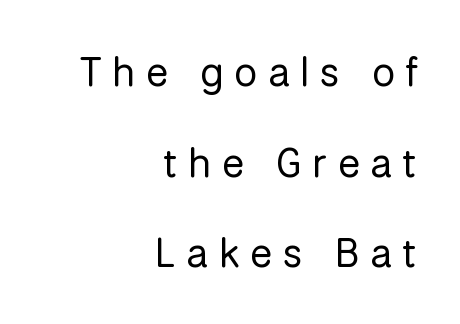
Q: Is the text bold? A: No.
Q: Is the text italic (slanted)? A: No, it is upright.
Q: Is the typeface a serif or a sans-serif typeface? A: Sans-serif.
Q: Is the text underlined? A: No.
Q: How is the paragraph aligned? A: Right-aligned.
Q: Is the spacing between letters normal or unusually wide? A: Unusually wide.
Q: Is the spacing between lines tight, normal or loose? A: Loose.
Q: Width (condensed, normal, or wide)? A: Normal.
Q: Stroke contrast? A: Low.
Q: x-height? A: Medium.
Q: Monospaced? A: No.
